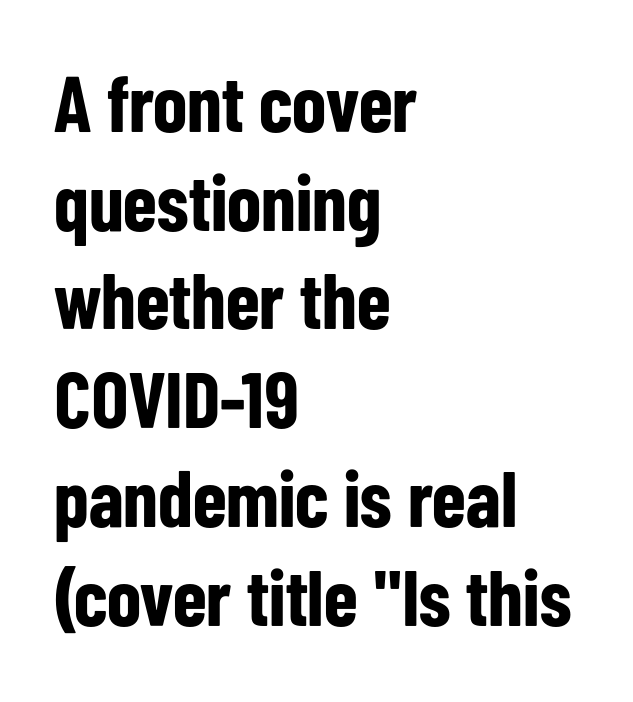
{"serif": "no", "italic": "no", "bold": "yes", "weight": "bold", "width": "condensed", "stroke_contrast": "low", "x_height": "medium", "monospaced": "no", "underline": "no", "align": "left", "line_spacing": "normal", "line_spacing_ratio": 1.25, "letter_spacing": "normal", "letter_spacing_em": 0.0, "glyph_px": 79}
